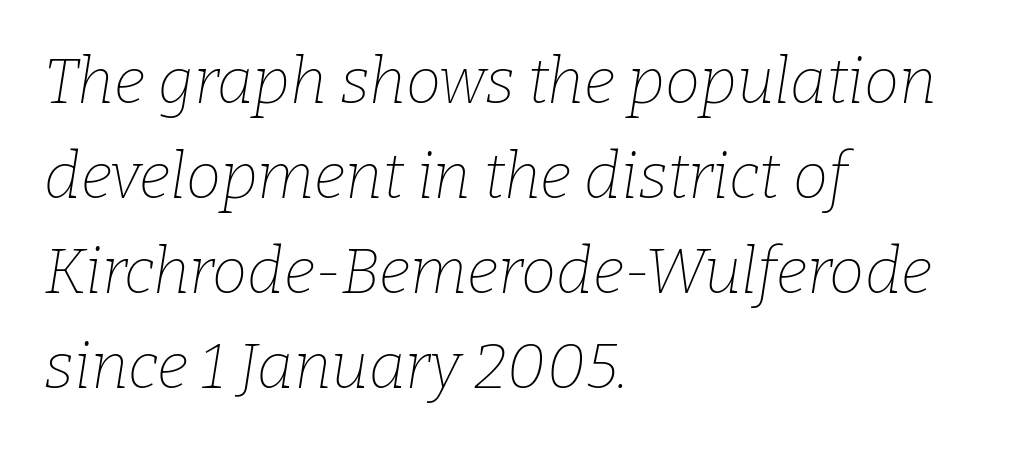
The vertical gap from one line to the next is medium. The rendering keeps characters at their native spacing. Here the designer chose a conventional face with non-uniform glyph widths. Compared with a typical body face, this is equally light or lighter still.
